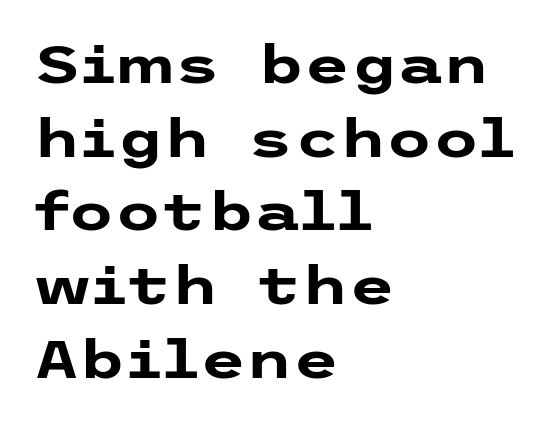
{"serif": "no", "italic": "no", "bold": "yes", "weight": "heavy", "width": "wide", "stroke_contrast": "low", "x_height": "medium", "underline": "no", "align": "left", "line_spacing": "normal", "line_spacing_ratio": 1.39, "letter_spacing": "normal", "letter_spacing_em": 0.0, "glyph_px": 53}
